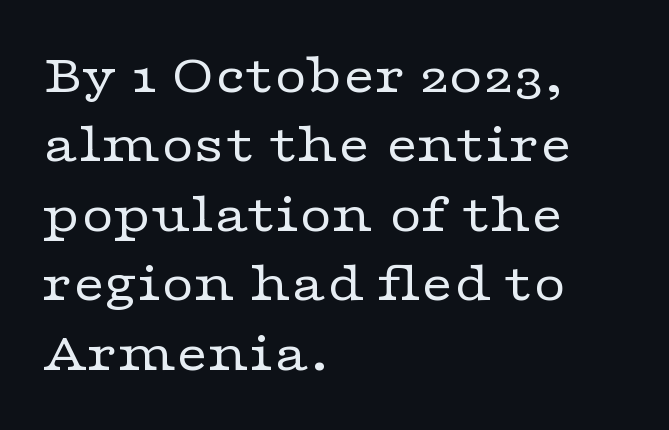
The image shows 56 px regular-weight, wide serif type, upright; set left-aligned, line spacing 1.24x, normal letter spacing, not underlined; low stroke contrast and a medium x-height.
